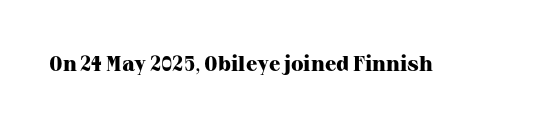
The image shows 21 px bold type, upright; set normal letter spacing, not underlined.
